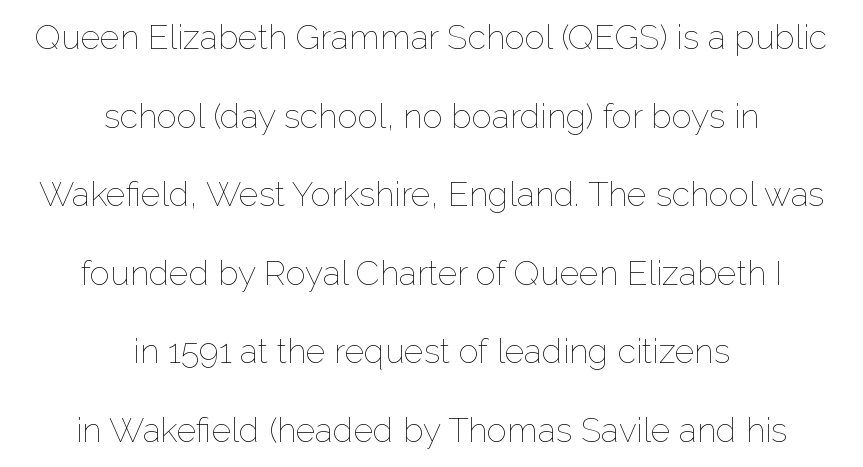
Q: Is the text bold? A: No.
Q: Is the text italic (slanted)? A: No, it is upright.
Q: Is the text underlined? A: No.
Q: How is the paragraph aligned? A: Centered.
Q: Is the spacing between letters normal or unusually wide? A: Normal.
Q: Is the spacing between lines tight, normal or loose? A: Loose.
Q: Width (condensed, normal, or wide)? A: Normal.
Q: Stroke contrast? A: Low.
Q: x-height? A: Medium.
Q: Monospaced? A: No.
